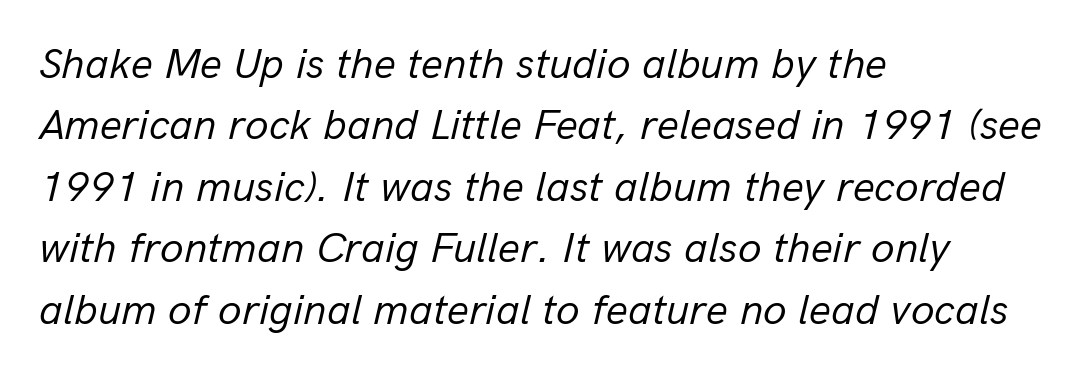
Q: Is the text bold? A: No.
Q: Is the text italic (slanted)? A: Yes, it leans right by about 13 degrees.
Q: Is the text underlined? A: No.
Q: How is the paragraph aligned? A: Left-aligned.
Q: Is the spacing between letters normal or unusually wide? A: Normal.
Q: Is the spacing between lines tight, normal or loose? A: Normal.
Q: Width (condensed, normal, or wide)? A: Normal.
Q: Stroke contrast? A: Low.
Q: x-height? A: Medium.
Q: Monospaced? A: No.
